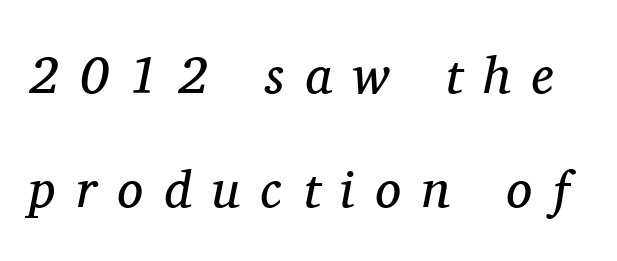
{"serif": "yes", "italic": "yes", "lean": "right", "slant_degrees": 11, "bold": "no", "weight": "regular", "width": "normal", "stroke_contrast": "medium", "x_height": "medium", "monospaced": "no", "underline": "no", "line_spacing": "loose", "line_spacing_ratio": 2.2, "letter_spacing": "wide", "letter_spacing_em": 0.4, "glyph_px": 52}
